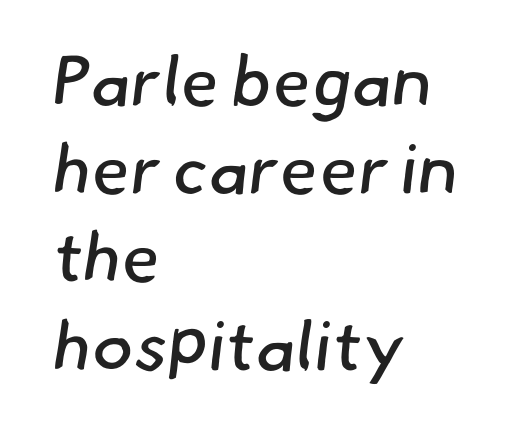
The image shows 70 px regular-weight sans-serif type; set left-aligned, normal line spacing (1.26x), normal letter spacing, not underlined; low stroke contrast and a small x-height.
